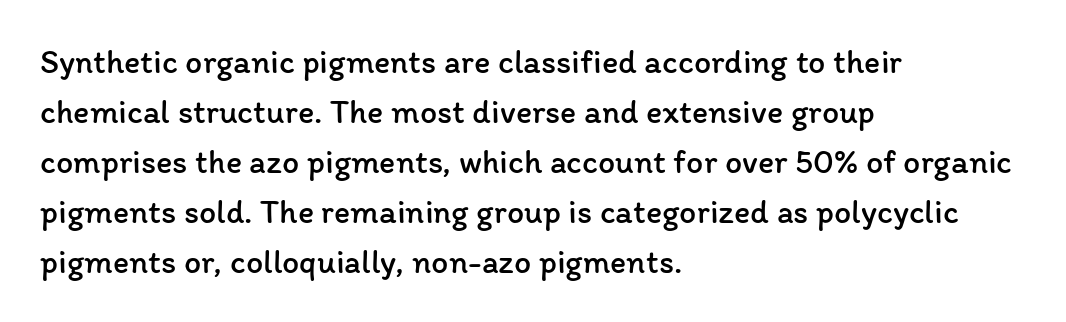
Q: Is the text bold? A: No.
Q: Is the text italic (slanted)? A: No, it is upright.
Q: Is the text underlined? A: No.
Q: How is the paragraph aligned? A: Left-aligned.
Q: Is the spacing between letters normal or unusually wide? A: Normal.
Q: Is the spacing between lines tight, normal or loose? A: Normal.
Q: Width (condensed, normal, or wide)? A: Normal.
Q: Stroke contrast? A: Low.
Q: x-height? A: Medium.
Q: Monospaced? A: No.
